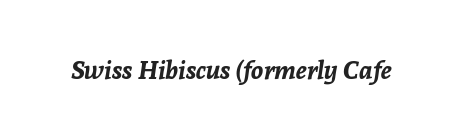
Q: Is the text bold? A: Yes.
Q: Is the text italic (slanted)? A: Yes, it leans right by about 8 degrees.
Q: Is the text underlined? A: No.
Q: Is the spacing between letters normal or unusually wide? A: Normal.
